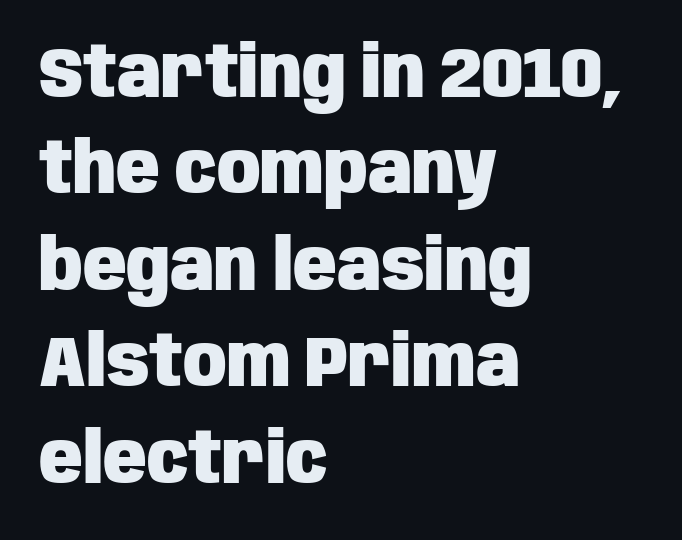
Q: Is the text bold? A: Yes.
Q: Is the text italic (slanted)? A: No, it is upright.
Q: Is the typeface a serif or a sans-serif typeface? A: Sans-serif.
Q: Is the text underlined? A: No.
Q: How is the paragraph aligned? A: Left-aligned.
Q: Is the spacing between letters normal or unusually wide? A: Normal.
Q: Is the spacing between lines tight, normal or loose? A: Normal.
Q: Width (condensed, normal, or wide)? A: Condensed.
Q: Stroke contrast? A: Low.
Q: x-height? A: Large.
Q: Monospaced? A: No.
